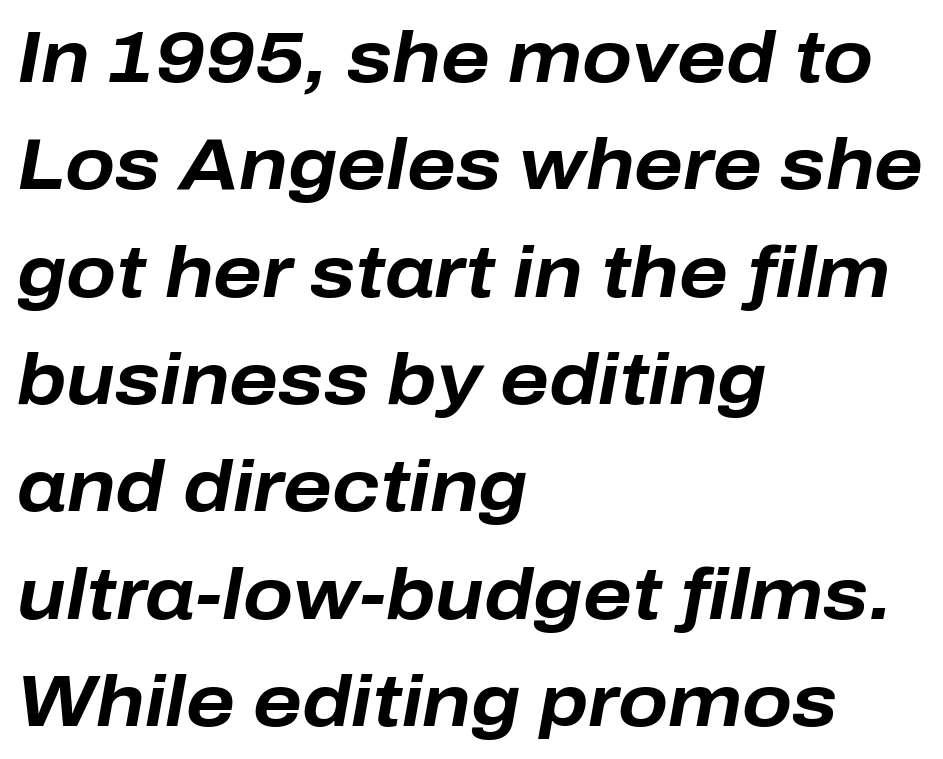
Q: Is the text bold? A: Yes.
Q: Is the text italic (slanted)? A: Yes, it leans right by about 10 degrees.
Q: Is the text underlined? A: No.
Q: How is the paragraph aligned? A: Left-aligned.
Q: Is the spacing between letters normal or unusually wide? A: Normal.
Q: Is the spacing between lines tight, normal or loose? A: Normal.
Q: Width (condensed, normal, or wide)? A: Normal.
Q: Stroke contrast? A: Low.
Q: x-height? A: Medium.
Q: Monospaced? A: No.
